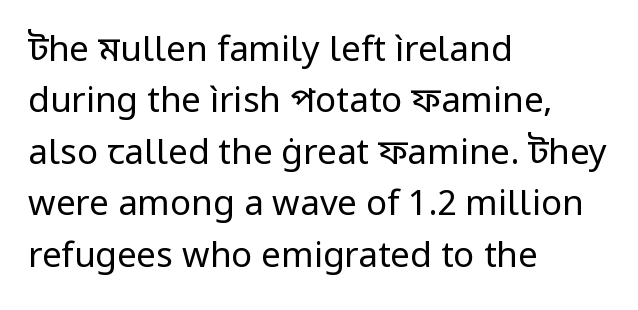
Type without underlining. Ink coverage per letter is moderate at most. Ascenders rise straight up at ninety degrees. Caption: multi-line text, flush left, ragged right. Nobody touched the tracking dial on this one. No feet cap the strokes, marking this as sans-serif type.
